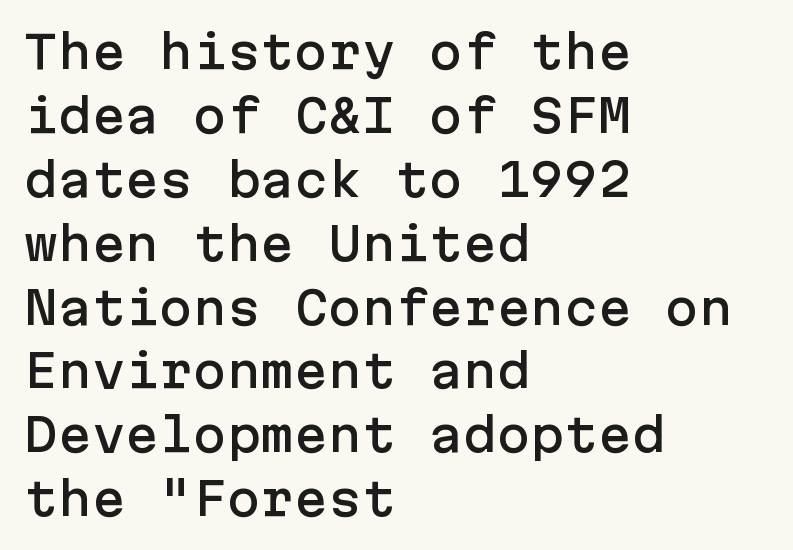
{"serif": "no", "italic": "no", "width": "normal", "stroke_contrast": "low", "x_height": "medium", "underline": "no", "align": "left", "line_spacing": "normal", "line_spacing_ratio": 1.42, "letter_spacing": "normal", "letter_spacing_em": 0.0, "glyph_px": 45}
